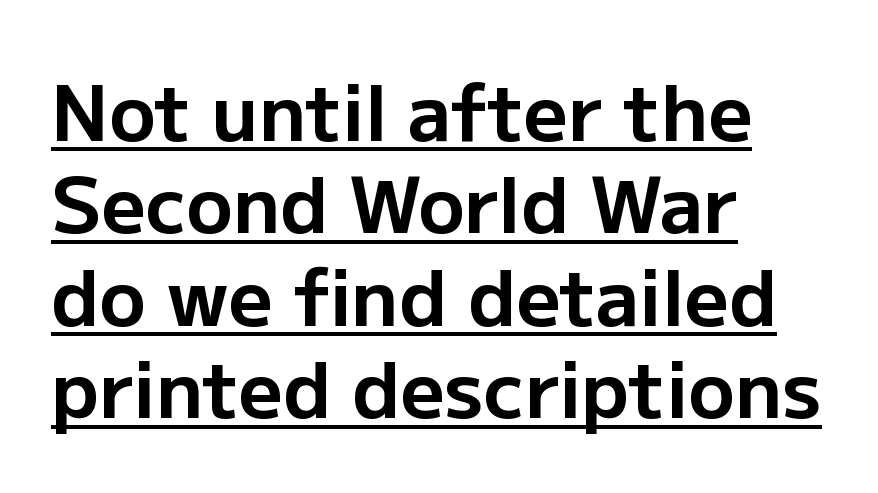
The image shows 77 px bold sans-serif type, upright; set left-aligned, line spacing 1.2x, normal letter spacing, underlined; low stroke contrast and a medium x-height.
